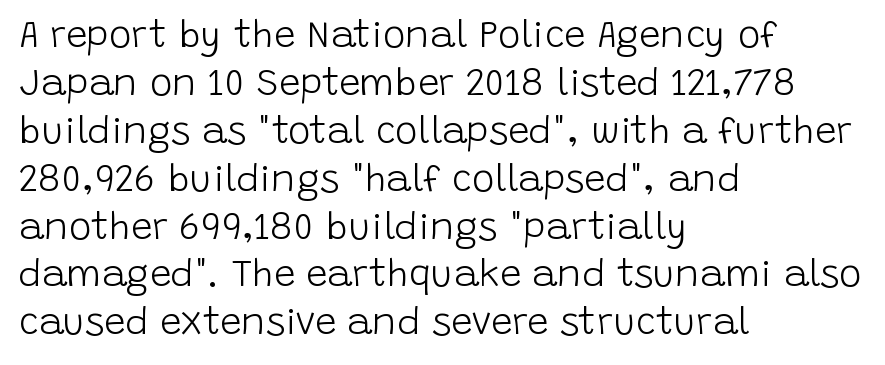
Q: Is the text bold? A: No.
Q: Is the text italic (slanted)? A: No, it is upright.
Q: Is the typeface a serif or a sans-serif typeface? A: Sans-serif.
Q: Is the text underlined? A: No.
Q: How is the paragraph aligned? A: Left-aligned.
Q: Is the spacing between letters normal or unusually wide? A: Normal.
Q: Is the spacing between lines tight, normal or loose? A: Normal.
Q: Width (condensed, normal, or wide)? A: Normal.
Q: Stroke contrast? A: Low.
Q: x-height? A: Large.
Q: Monospaced? A: No.
